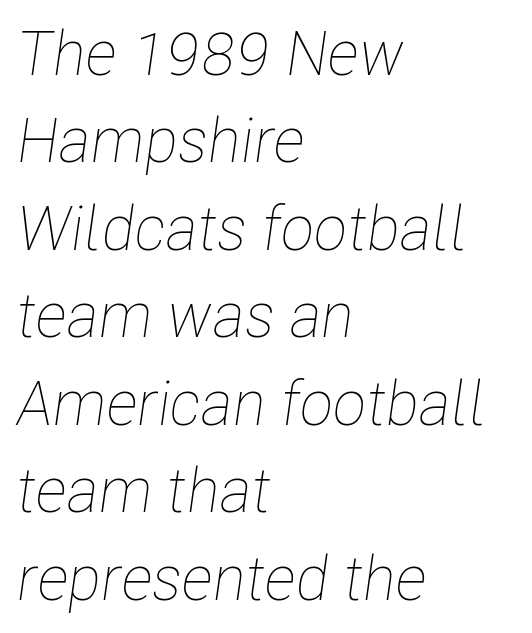
Q: Is the text bold? A: No.
Q: Is the text italic (slanted)? A: Yes, it leans right by about 8 degrees.
Q: Is the text underlined? A: No.
Q: How is the paragraph aligned? A: Left-aligned.
Q: Is the spacing between letters normal or unusually wide? A: Normal.
Q: Is the spacing between lines tight, normal or loose? A: Normal.
Q: Width (condensed, normal, or wide)? A: Condensed.
Q: Stroke contrast? A: Low.
Q: x-height? A: Medium.
Q: Monospaced? A: No.
